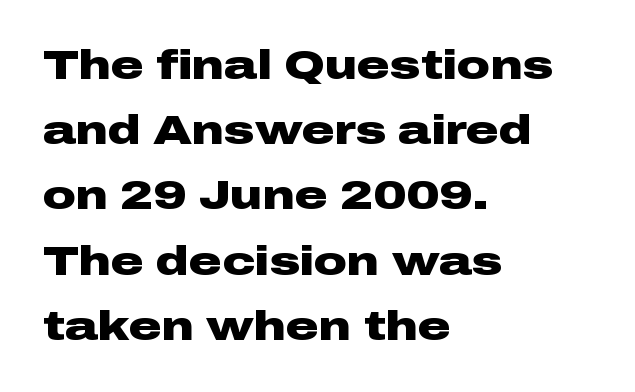
{"serif": "no", "italic": "no", "bold": "yes", "weight": "heavy", "width": "wide", "stroke_contrast": "low", "x_height": "medium", "monospaced": "no", "underline": "no", "align": "left", "line_spacing": "normal", "line_spacing_ratio": 1.59, "letter_spacing": "normal", "letter_spacing_em": 0.0, "glyph_px": 41}
